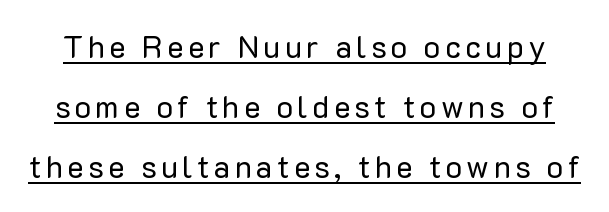
Spacing verdict: proportional, widths tailored to each character. Regarding leading, the lines here are spaced well apart. Stroke terminals: plain, sans-serif. The sample's only ornament is a line tracing under the words.
